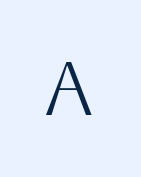
Q: Is the text bold? A: No.
Q: Is the text italic (slanted)? A: No, it is upright.
Q: Is the typeface a serif or a sans-serif typeface? A: Sans-serif.
Q: Is the text underlined? A: No.
Q: Is the spacing between letters normal or unusually wide? A: Normal.
Q: Width (condensed, normal, or wide)? A: Normal.
Q: Stroke contrast? A: Medium.
Q: x-height? A: Large.
Q: Monospaced? A: No.
